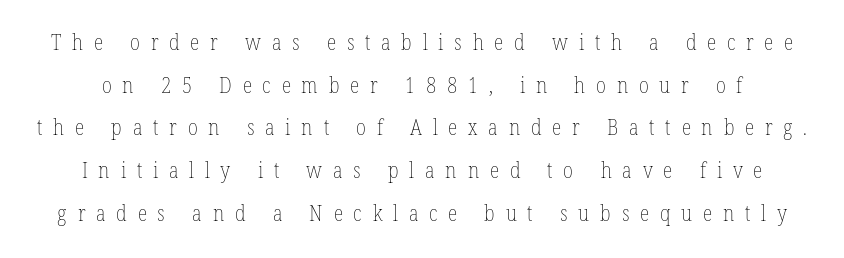
Q: Is the text bold? A: No.
Q: Is the text italic (slanted)? A: No, it is upright.
Q: Is the text underlined? A: No.
Q: Is the spacing between letters normal or unusually wide? A: Unusually wide.
Q: Is the spacing between lines tight, normal or loose? A: Loose.
